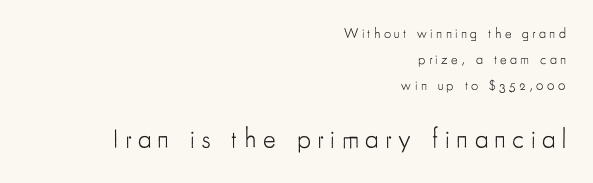
{"italic": "no", "bold": "no", "underline": "no", "align": "right", "line_spacing_ratio": 1.87, "letter_spacing": "wide", "letter_spacing_em": 0.24, "larger_block": "second", "size_ratio": 1.93, "glyph_px": 27}
